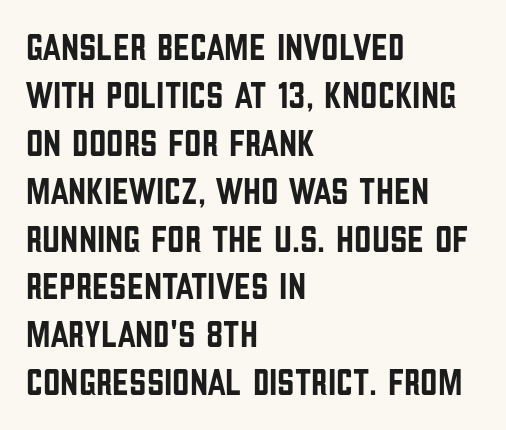
Every stem runs plumb, perpendicular to the baseline. Line spacing here is normal. These lines are set flush left with a ragged right edge. The passage shown is typed in a proportional face where columns would drift. Nobody touched the tracking dial on this one. The strip under each line holds only bare page.
